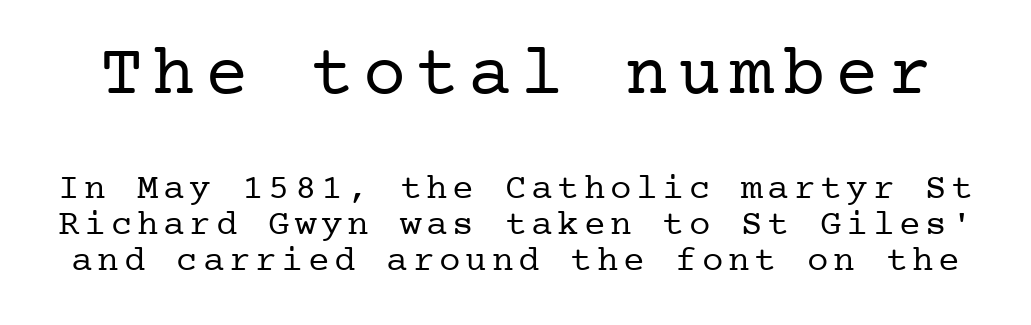
Q: Is the text bold? A: No.
Q: Is the text italic (slanted)? A: No, it is upright.
Q: Is the typeface a serif or a sans-serif typeface? A: Serif.
Q: Is the text underlined? A: No.
Q: Is the spacing between lines tight, normal or loose? A: Tight.
Q: Which block of text is set in a larger size, the first (top) or the second (bottom)? A: The first (top) one.
Q: Width (condensed, normal, or wide)? A: Normal.
Q: Stroke contrast? A: Low.
Q: x-height? A: Medium.
